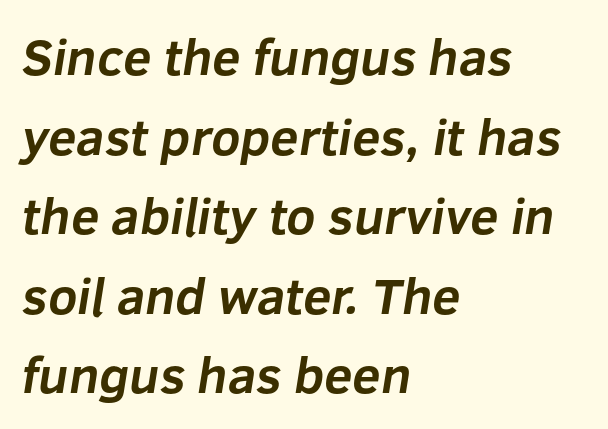
Q: Is the text bold? A: Yes.
Q: Is the typeface a serif or a sans-serif typeface? A: Sans-serif.
Q: Is the text underlined? A: No.
Q: How is the paragraph aligned? A: Left-aligned.
Q: Is the spacing between letters normal or unusually wide? A: Normal.
Q: Is the spacing between lines tight, normal or loose? A: Normal.
Q: Width (condensed, normal, or wide)? A: Normal.
Q: Stroke contrast? A: Low.
Q: x-height? A: Medium.
Q: Monospaced? A: No.
